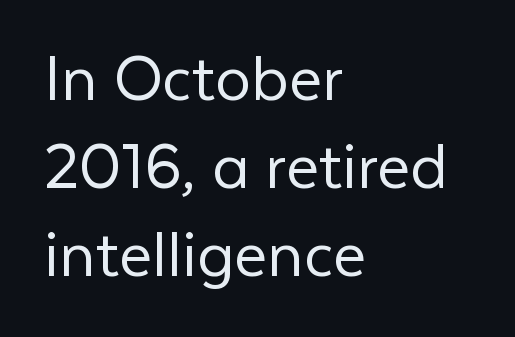
Q: Is the text bold? A: No.
Q: Is the text italic (slanted)? A: No, it is upright.
Q: Is the typeface a serif or a sans-serif typeface? A: Sans-serif.
Q: Is the text underlined? A: No.
Q: How is the paragraph aligned? A: Left-aligned.
Q: Is the spacing between letters normal or unusually wide? A: Normal.
Q: Width (condensed, normal, or wide)? A: Normal.
Q: Stroke contrast? A: Low.
Q: x-height? A: Medium.
Q: Monospaced? A: No.
